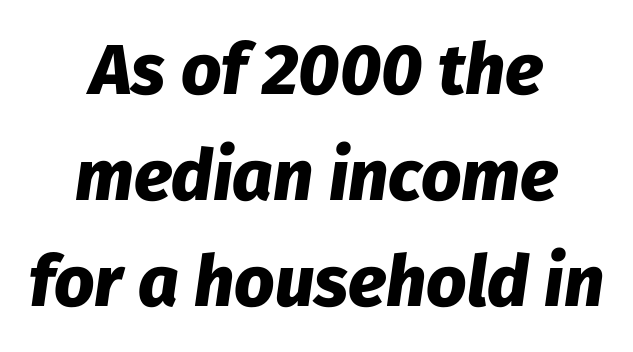
Standard letterfit; no display-style spreading of the glyphs. Think of a printed novel: that variable character pitch is what you see here. Students, observe: this is what conventionally led text looks like. Visually the block forms a symmetrical silhouette, jagged on both flanks. Does the weight exceed regular? Yes, all the way to bold. There's an unmistakable incline to the writing here.
